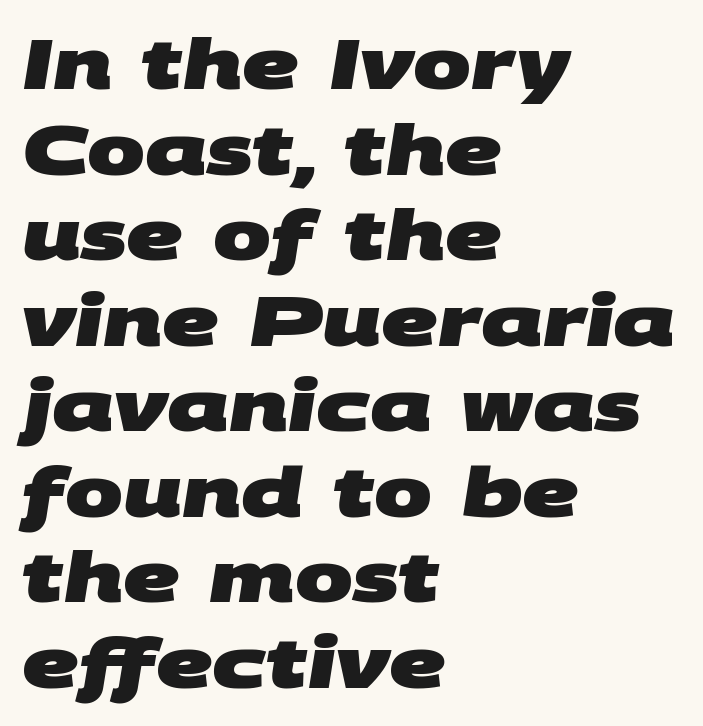
Note the varied advance widths — an 'i' is clearly narrower than an 'm'. The type is set solid horizontally, with unmodified tracking. The lines are quadded left. The rendering uses a bold face; every stroke is thick and dark. The zone under the glyphs is completely vacant.
